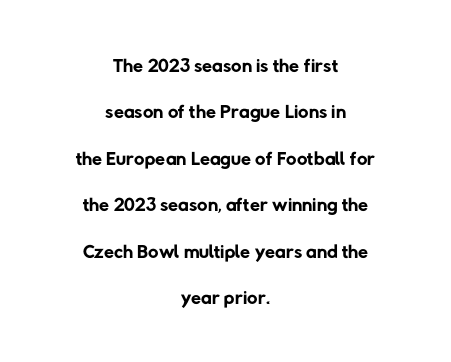
{"serif": "no", "bold": "no", "weight": "regular", "width": "normal", "stroke_contrast": "low", "x_height": "medium", "monospaced": "no", "underline": "no", "align": "center", "line_spacing": "normal", "line_spacing_ratio": 1.6, "letter_spacing": "normal", "letter_spacing_em": 0.0, "glyph_px": 29}
